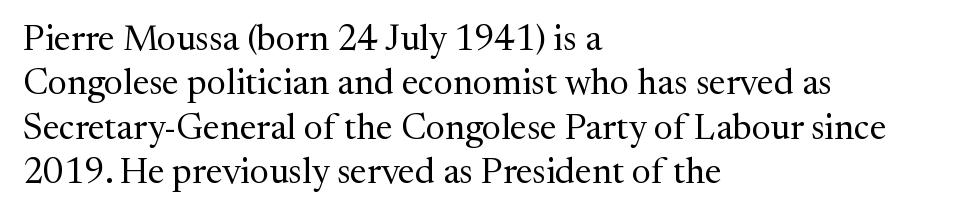
On a weight scale, this lands at 450 or below. Underlining? Definitely not there. Looks like regular typesetting: each glyph gets only the width it needs. Font category for this specimen: serif. Line starts are locked; line ends wander.
